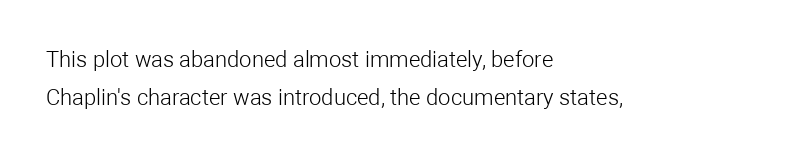
You could call the tracking neutral — neither tight nor loose. The zone under the glyphs is completely vacant. Every character sits straight up, as roman type does. Stroke mass is kept to a normal reading level or below. The passage is arranged the way most books set body copy — flush left.
